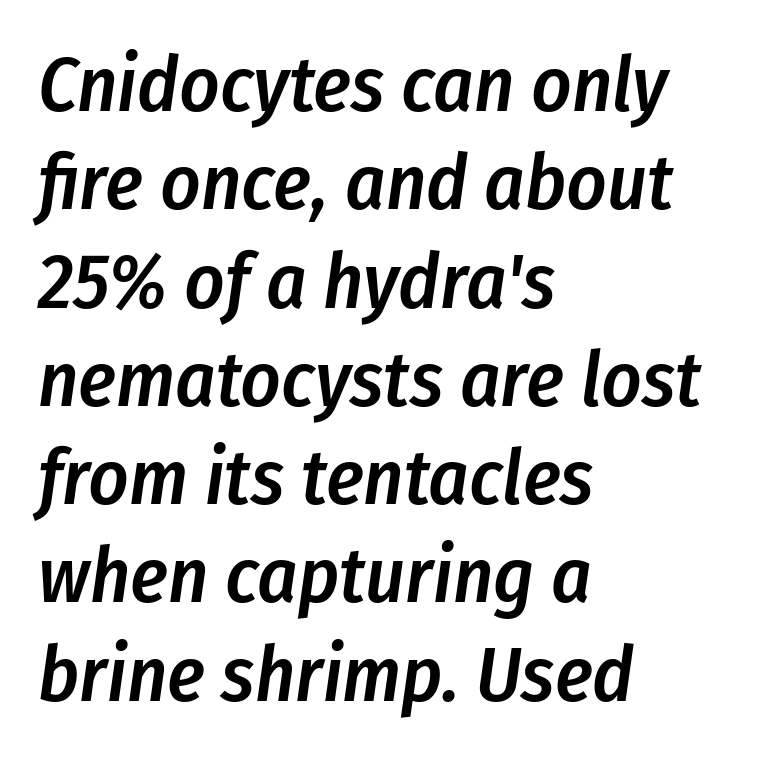
The image shows 78 px semibold, condensed type, italic (leaning right); set left-aligned, normal line spacing (1.26x), normal letter spacing, not underlined; low stroke contrast and a medium x-height.
